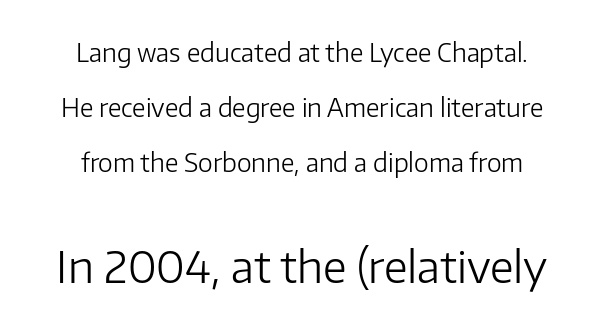
Q: Is the text bold? A: No.
Q: Is the text italic (slanted)? A: No, it is upright.
Q: Is the typeface a serif or a sans-serif typeface? A: Sans-serif.
Q: Is the text underlined? A: No.
Q: How is the paragraph aligned? A: Centered.
Q: Is the spacing between letters normal or unusually wide? A: Normal.
Q: Is the spacing between lines tight, normal or loose? A: Loose.
Q: Which block of text is set in a larger size, the first (top) or the second (bottom)? A: The second (bottom) one.
Q: Width (condensed, normal, or wide)? A: Normal.
Q: Stroke contrast? A: Low.
Q: x-height? A: Medium.
Q: Monospaced? A: No.
